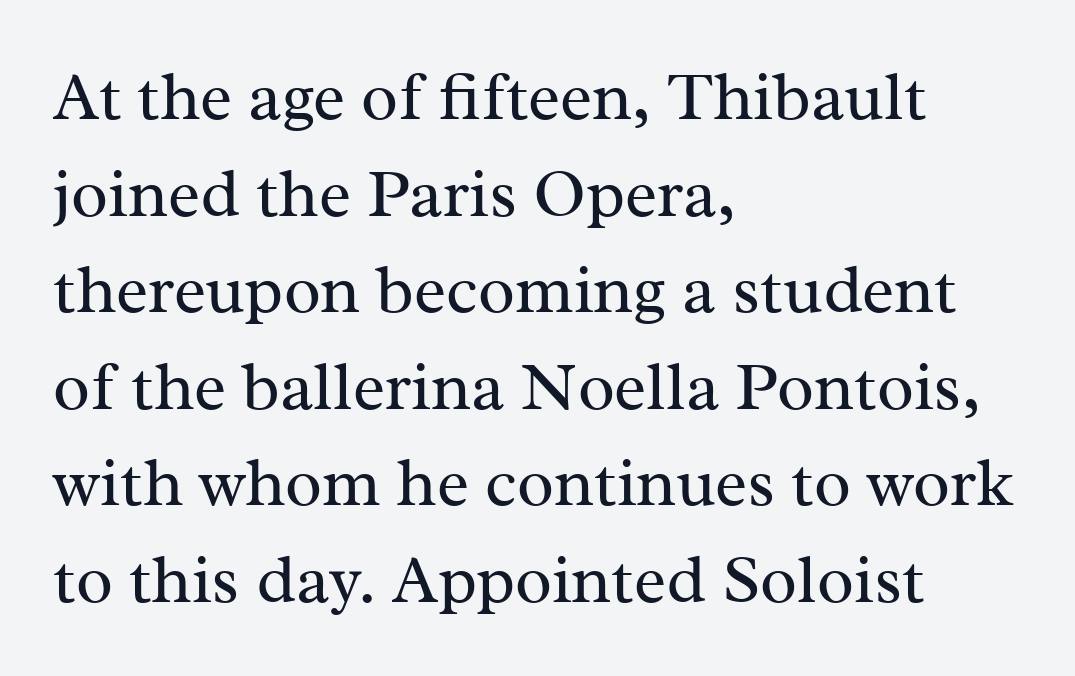
The image shows 68 px regular-weight serif type, upright; set left-aligned, normal line spacing (1.42x), normal letter spacing, not underlined; medium stroke contrast and a medium x-height.
